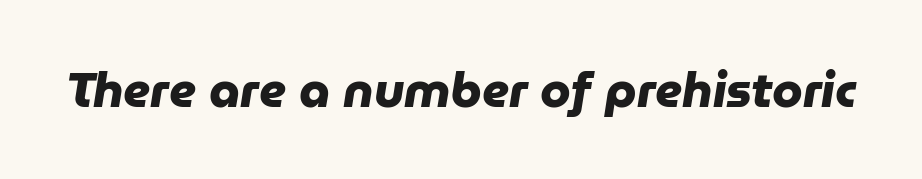
These lines keep a tight, regular rhythm from letter to letter. You can tell from the bare stems that sans-serif type was used. Each row of text sits above clean, open space. A typesetter would call this proportional, since set widths differ per character. This is heavy type, rendered in bold.
